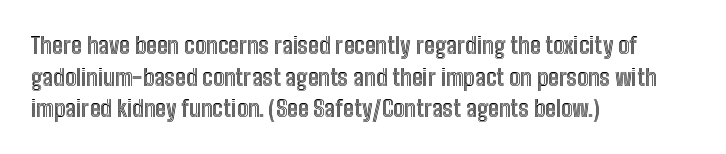
The tracking reads as untouched default to a designer's eye. These lines were composed using upright roman letters. A clean baseline with only descenders dipping below it. The designer left line spacing at the default. The lines are quadded left.
